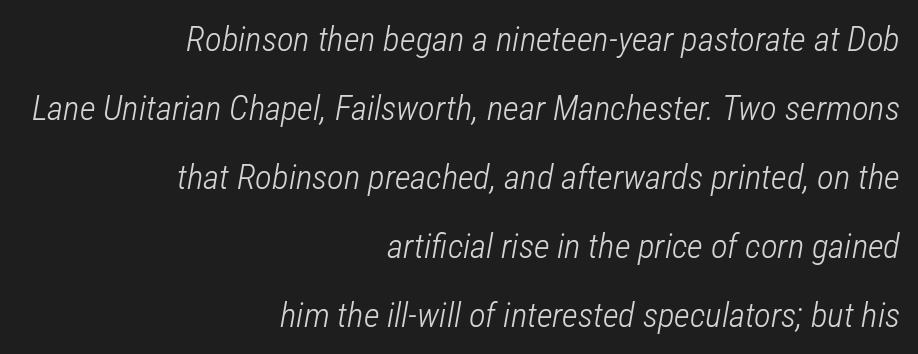
The image shows 35 px light, condensed type, italic (leaning right); set right-aligned, loose line spacing (1.97x), normal letter spacing, not underlined; low stroke contrast and a medium x-height.
